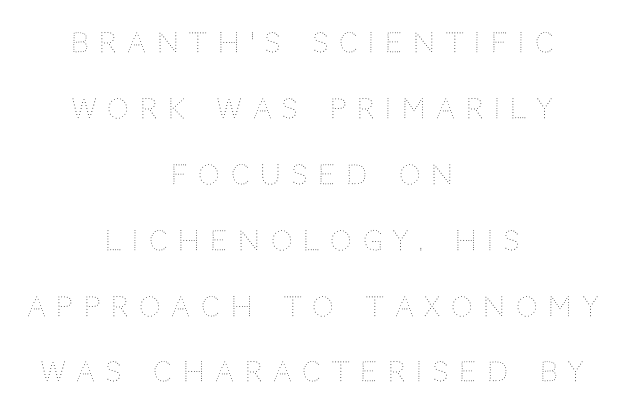
The image shows 27 px text type, upright; set centered, loose line spacing (2.44x), unusually wide letter spacing (+0.4 em), not underlined.
